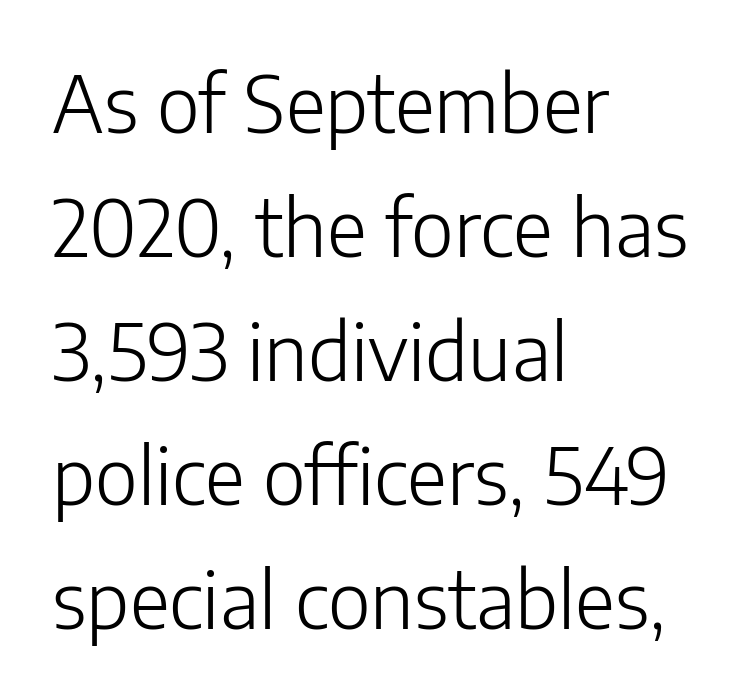
The image shows 78 px light sans-serif type, upright; set left-aligned, normal line spacing (1.59x), normal letter spacing, not underlined; low stroke contrast and a medium x-height.
